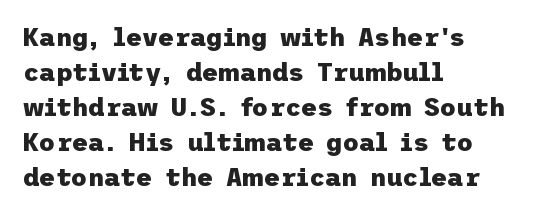
Nope, not italic — everything's standing straight. Regular leading. Teacher's note: observe the even left margin — that is flush-left alignment. The space beneath each line is pristine and unruled. Glyph-to-glyph distance matches everyday printed text.
